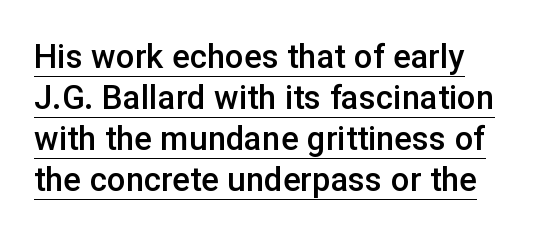
Quick note: not italic, upright. These words are printed semibold, heavier than regular yet not bold. The letters advance in unequal steps, a hallmark of proportional type. The setting favours the left margin, as ordinary paragraphs usually do. Nope, no serifs anywhere on these letters. Compared with typical body copy, the letter spacing here is the same.
